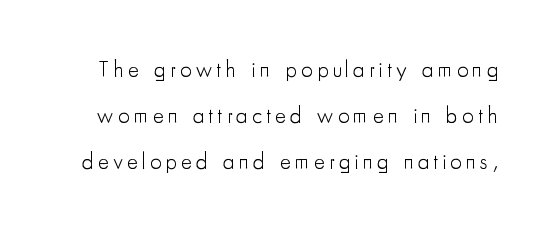
The image shows 23 px text type, upright; set loose line spacing (2.0x), not underlined.
